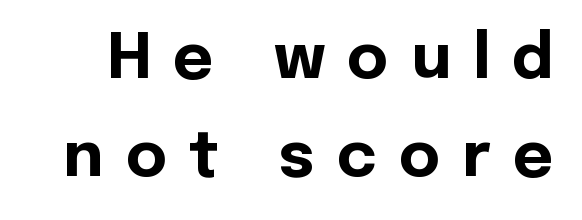
The image shows 63 px bold sans-serif type, upright; set normal line spacing (1.56x), unusually wide letter spacing (+0.35 em), not underlined; a medium x-height.
